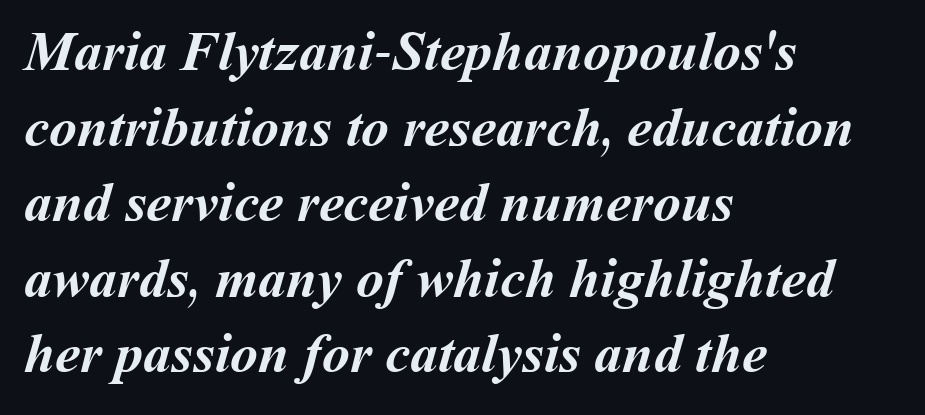
Typeset ragged right — the left edge is the straight one. The space directly below the letters is spotless. Here the glyphs are tracked normally, forming tight word shapes. The rendering uses natural spacing where letterforms have individual widths. On the weight axis this lands at bold, roughly 700. Normally led — the rows are evenly, conventionally spaced.
